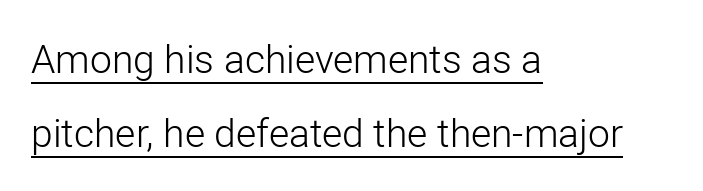
Spacing between characters is what you'd get straight out of the box. A student would call this left alignment; a typographer would say flush left, rag right. A typographer would call this underscored text. Varying glyph widths throughout — classic text-font behaviour. Note: no serifs on the glyphs.
